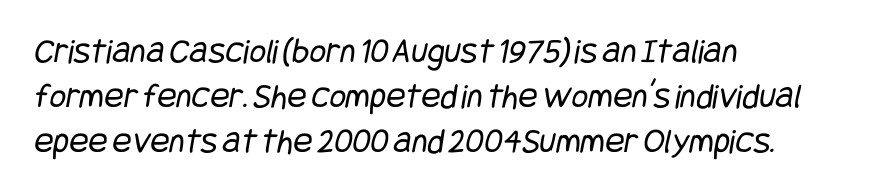
Are there feet on the stems? There aren't — it's a sans. Leftover space on each line is placed entirely after the last word. The space beneath each line is pristine and unruled. Between one letter and the next there's only the usual sliver of space.
